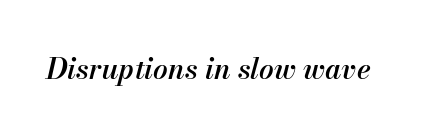
The image shows 29 px semibold type, italic (leaning right); set normal letter spacing, not underlined; medium stroke contrast and a small x-height.
